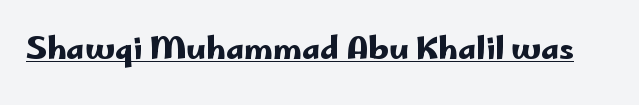
Examine the stroke ends and you'll find no serifs. Think of a printed novel: that variable character pitch is what you see here. The rendering keeps characters at their native spacing. This is underlined copy, the kind a proofreader might mark for attention. Upright lettering throughout.
